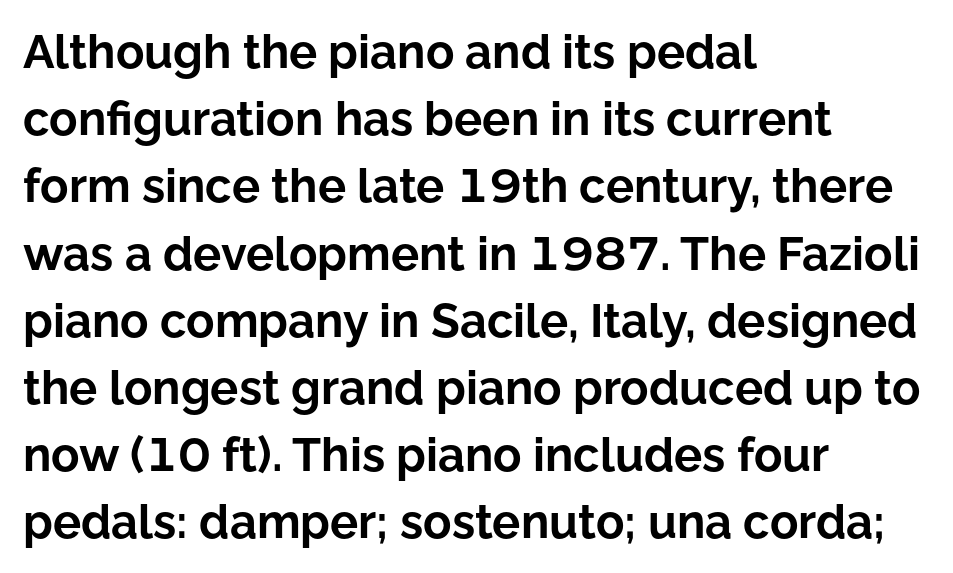
Each new line begins a customary step beneath the previous one. The typeface chosen for these lines omits serifs. Default kerning and tracking; the words read as compact shapes. The strip under each line holds only bare page. The text block is weighted toward the left margin, trailing off unevenly rightward.
